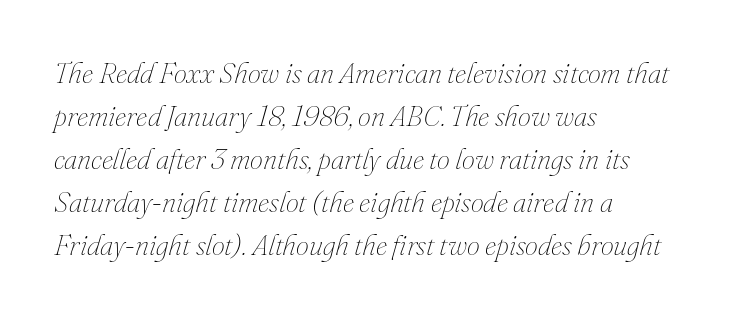
In terms of posture, this sample is oblique. Summary of weight: not heavy and not bold. Proportional: the letters do not fall into vertical columns. Characters follow at the spacing the type designer built in.
